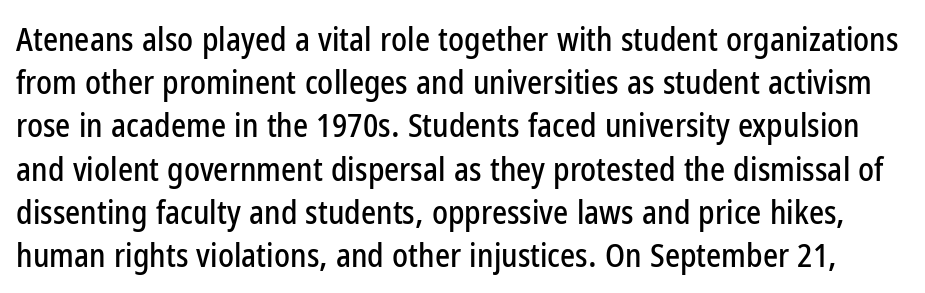
The rendering uses a moderate line-height, typical for paragraphs. Each row of text sits above clean, open space. The letterforms sit shoulder to shoulder at normal distance. Unlike a traditional serif, this face leaves its strokes unadorned. Varying glyph widths throughout — classic text-font behaviour.
